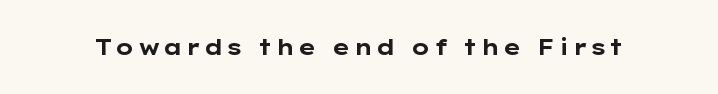
Q: Is the text bold? A: Yes.
Q: Is the text italic (slanted)? A: No, it is upright.
Q: Is the text underlined? A: No.
